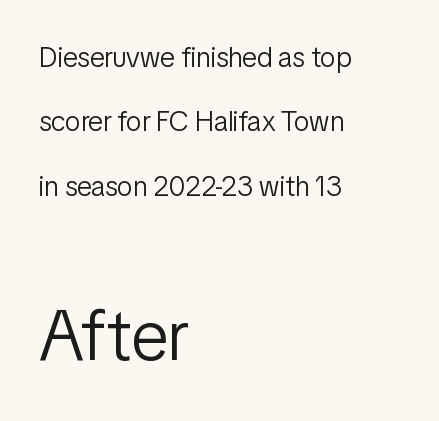
Regarding serifs, this sample does without them. Scale increases going downward across the two blocks. Unlike italic type, these characters show no tilt at all. The baseline area is clear. Unbolded letterforms with no extra heft.
